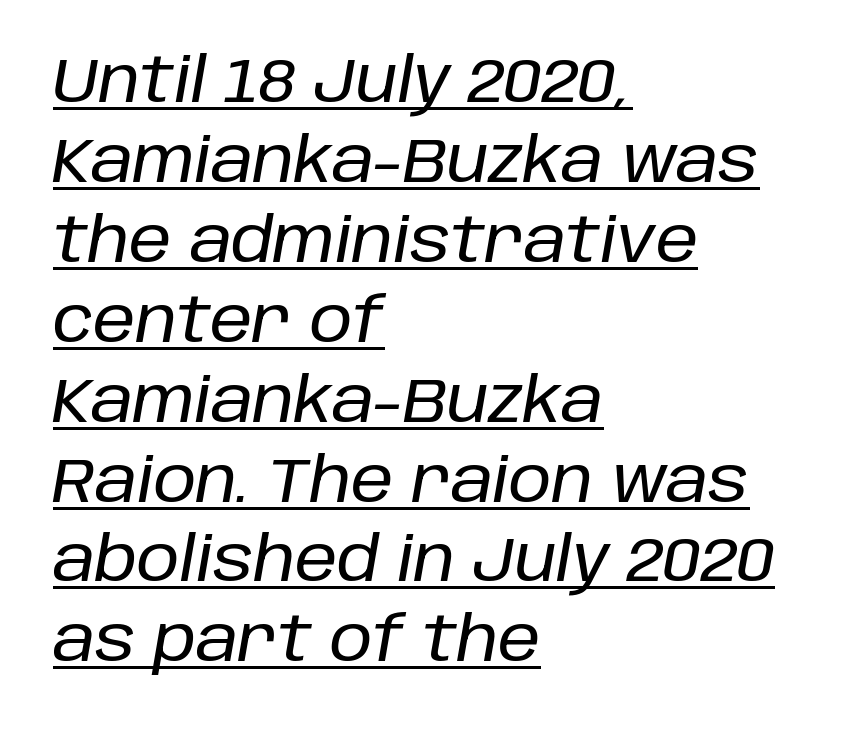
Like a heading marked for emphasis, these lines bear an underscore. Looks like regular typesetting: each glyph gets only the width it needs. These lines keep a tight, regular rhythm from letter to letter. Would a proofreader flag this as italicized? Yes. If you measured baseline to baseline, you'd find a middling distance. Visually the block forms a straight wall on the left and a jagged coastline on the right.
